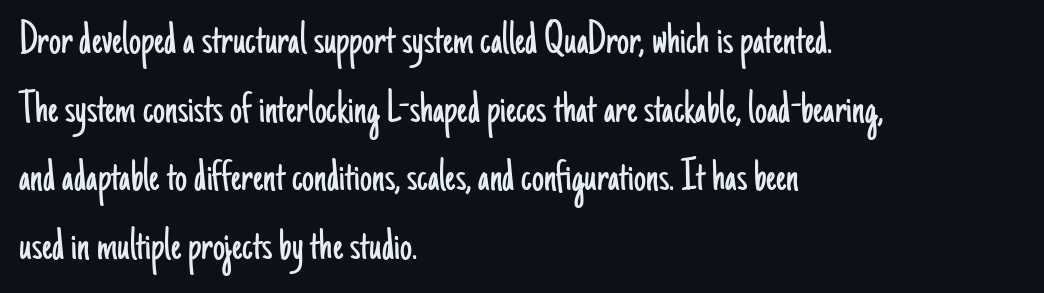
Any mark beneath the type? The region is blank. Interline gaps are of average width in this sample. Note the varied advance widths — an 'i' is clearly narrower than an 'm'. Heaviness? Minimal to ordinary, like unemphasized prose. The lettering holds an erect, upright posture throughout.
